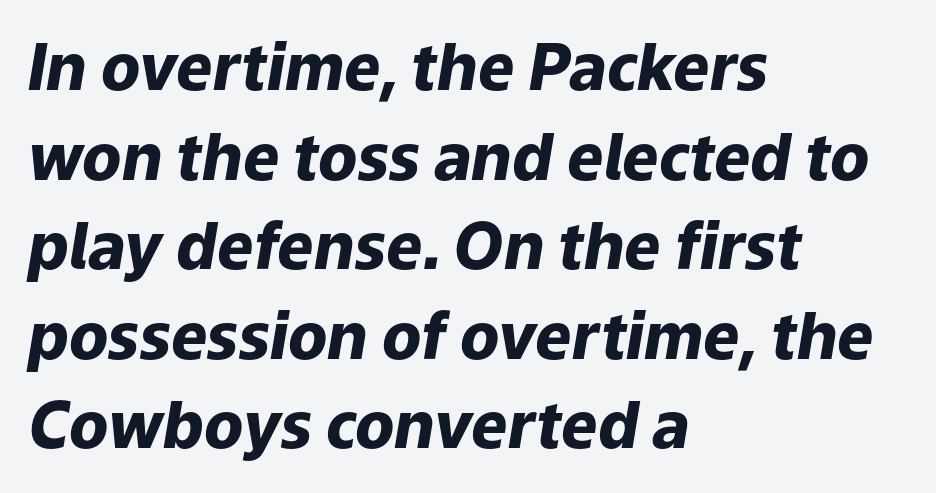
{"italic": "yes", "lean": "right", "slant_degrees": 9, "bold": "yes", "weight": "heavy", "width": "normal", "stroke_contrast": "low", "x_height": "medium", "monospaced": "no", "underline": "no", "align": "left", "line_spacing": "normal", "line_spacing_ratio": 1.4, "letter_spacing": "normal", "letter_spacing_em": 0.0, "glyph_px": 64}
